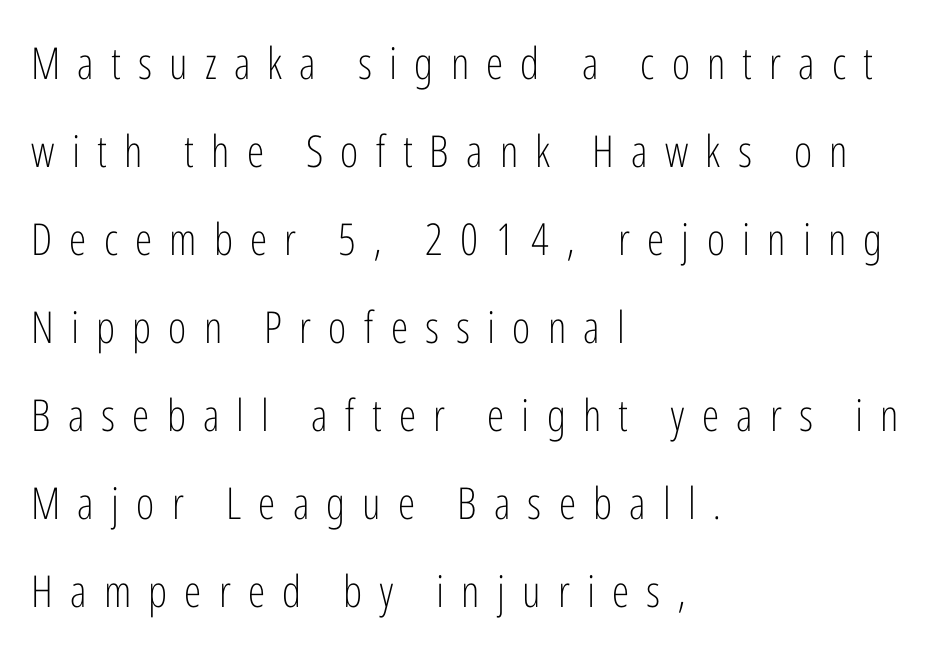
The image shows 44 px light, condensed sans-serif type, upright; set left-aligned, loose line spacing (2.0x), unusually wide letter spacing (+0.39 em), not underlined; low stroke contrast and a medium x-height.
